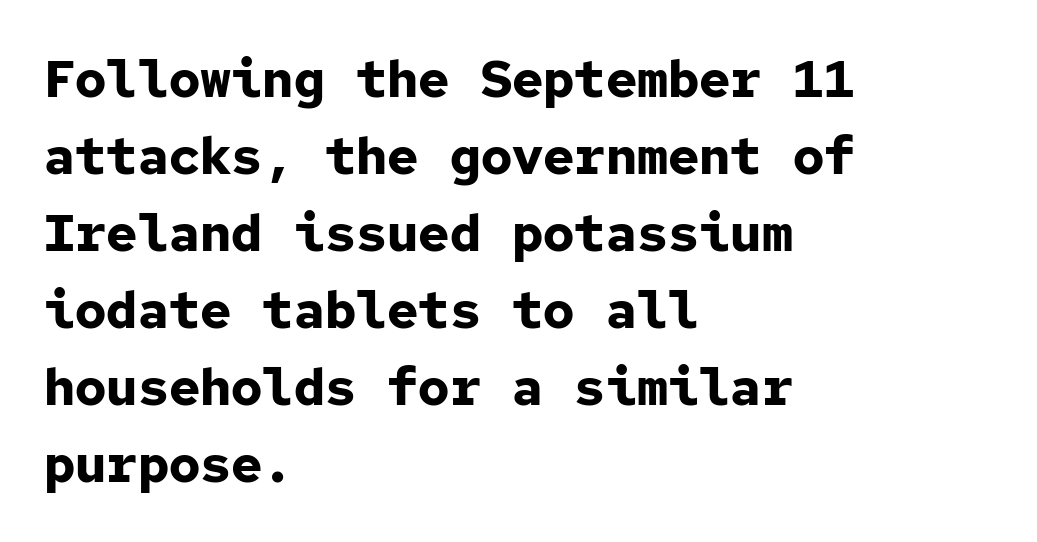
The image shows 52 px bold sans-serif type, upright, monospaced; set left-aligned, normal line spacing (1.48x), normal letter spacing, not underlined; low stroke contrast and a medium x-height.
